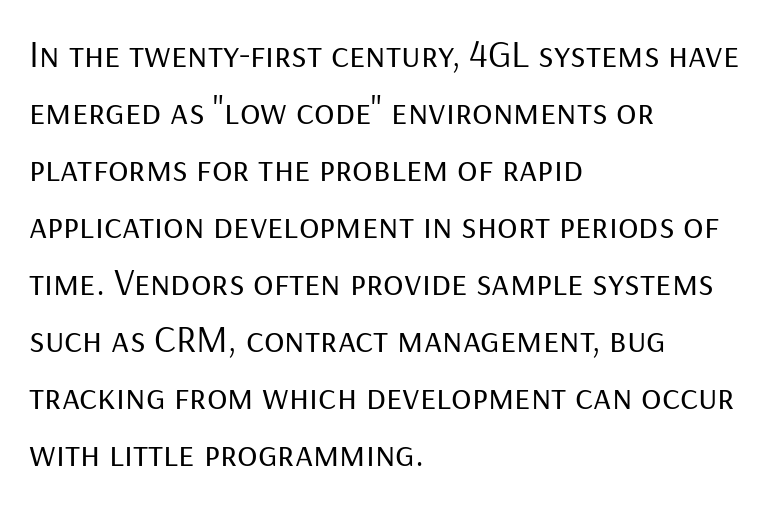
Q: Is the text bold? A: No.
Q: Is the text italic (slanted)? A: No, it is upright.
Q: Is the typeface a serif or a sans-serif typeface? A: Sans-serif.
Q: Is the text underlined? A: No.
Q: How is the paragraph aligned? A: Left-aligned.
Q: Is the spacing between letters normal or unusually wide? A: Normal.
Q: Is the spacing between lines tight, normal or loose? A: Normal.
Q: Width (condensed, normal, or wide)? A: Normal.
Q: Stroke contrast? A: Low.
Q: x-height? A: Medium.
Q: Monospaced? A: No.
